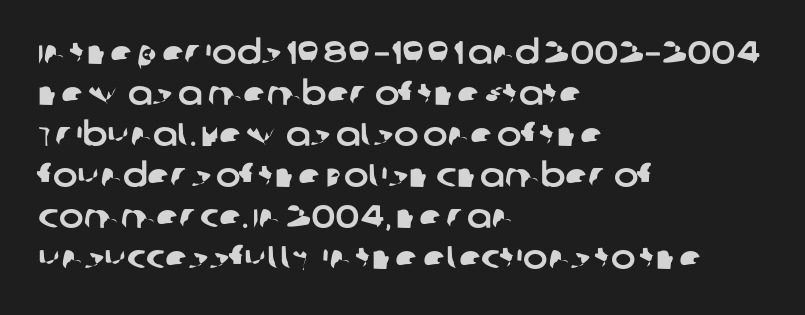
Rule under the text: the space is simply empty. All the whitespace from short lines collects on the right. Typographically, this falls in the sans-serif category. The type is set solid horizontally, with unmodified tracking. Character widths vary here, with narrow letters taking less room than wide ones.
